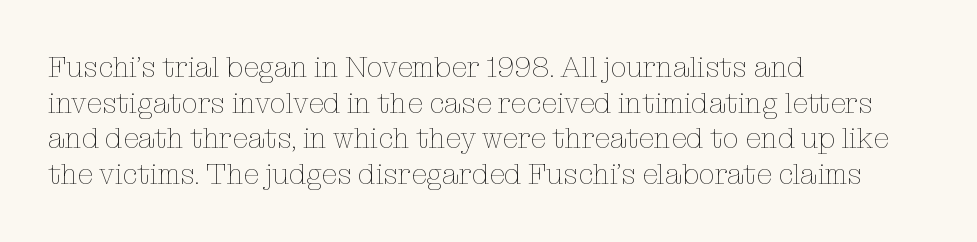
Q: Is the text bold? A: No.
Q: Is the text italic (slanted)? A: No, it is upright.
Q: Is the text underlined? A: No.
Q: How is the paragraph aligned? A: Left-aligned.
Q: Is the spacing between letters normal or unusually wide? A: Normal.
Q: Width (condensed, normal, or wide)? A: Normal.
Q: Stroke contrast? A: Low.
Q: x-height? A: Medium.
Q: Monospaced? A: No.
